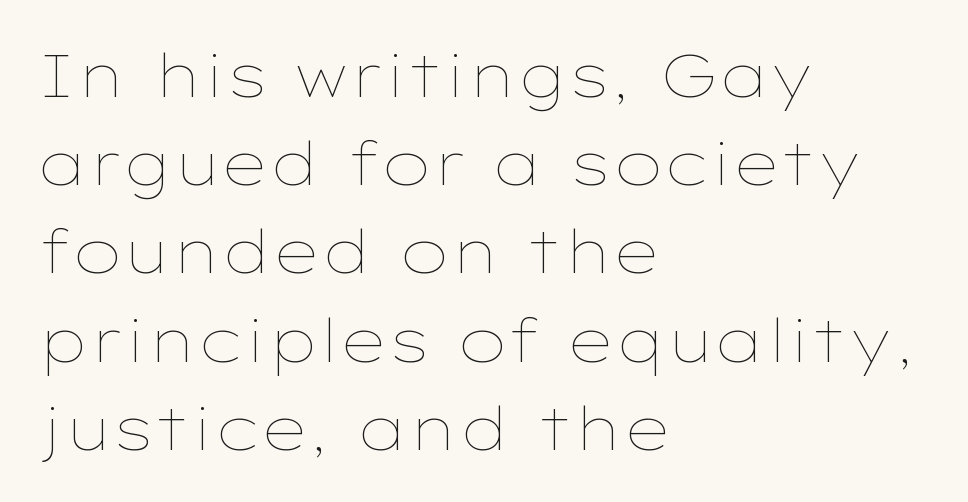
The image shows 60 px thin, wide type, upright; set left-aligned, normal line spacing (1.47x), normal letter spacing, not underlined; low stroke contrast and a medium x-height.
